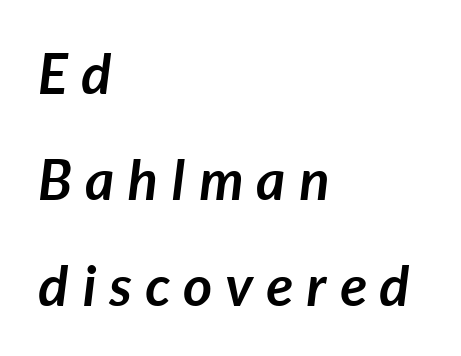
{"italic": "yes", "lean": "right", "slant_degrees": 7, "bold": "yes", "weight": "semibold", "width": "normal", "stroke_contrast": "low", "x_height": "medium", "monospaced": "no", "underline": "no", "align": "left", "line_spacing_ratio": 1.89, "letter_spacing": "wide", "letter_spacing_em": 0.24, "glyph_px": 56}
